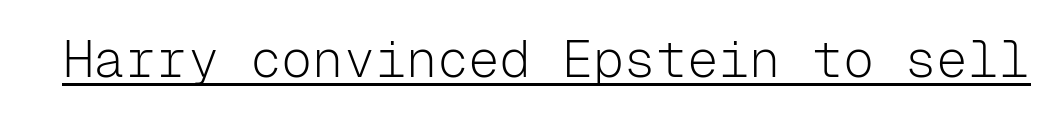
The strokes carry an ordinary text weight at most. Are there feet on the stems? There aren't — it's a sans. The passage shown is underscored from start to finish. Standard letterfit; no display-style spreading of the glyphs.
